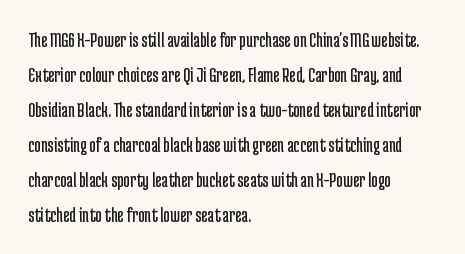
Q: Is the text bold? A: No.
Q: Is the text italic (slanted)? A: No, it is upright.
Q: Is the text underlined? A: No.
Q: How is the paragraph aligned? A: Left-aligned.
Q: Is the spacing between letters normal or unusually wide? A: Normal.
Q: Is the spacing between lines tight, normal or loose? A: Normal.
